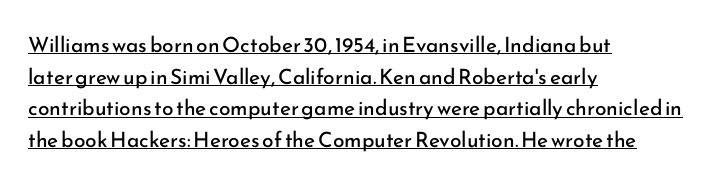
{"italic": "no", "bold": "no", "underline": "yes", "align": "left", "line_spacing": "normal", "line_spacing_ratio": 1.51, "letter_spacing": "normal", "letter_spacing_em": 0.0, "glyph_px": 21}
